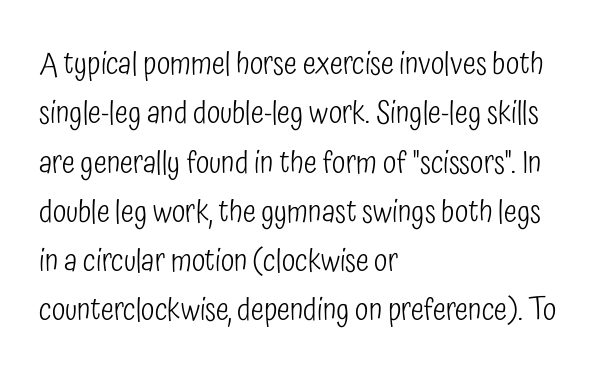
Q: Is the text bold? A: No.
Q: Is the text italic (slanted)? A: No, it is upright.
Q: Is the typeface a serif or a sans-serif typeface? A: Sans-serif.
Q: Is the text underlined? A: No.
Q: How is the paragraph aligned? A: Left-aligned.
Q: Is the spacing between letters normal or unusually wide? A: Normal.
Q: Is the spacing between lines tight, normal or loose? A: Normal.
Q: Width (condensed, normal, or wide)? A: Condensed.
Q: Stroke contrast? A: Low.
Q: x-height? A: Medium.
Q: Monospaced? A: No.
